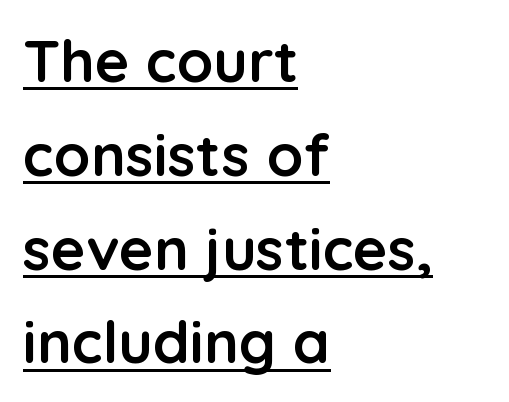
Spacing verdict: proportional, widths tailored to each character. Serifs: no, the terminals of the letterforms are clean. The designer left line spacing at the default. A rule runs beneath these lines of type. Words appear dense and cohesive because spacing is normal. Line beginnings align vertically; line endings do not.
